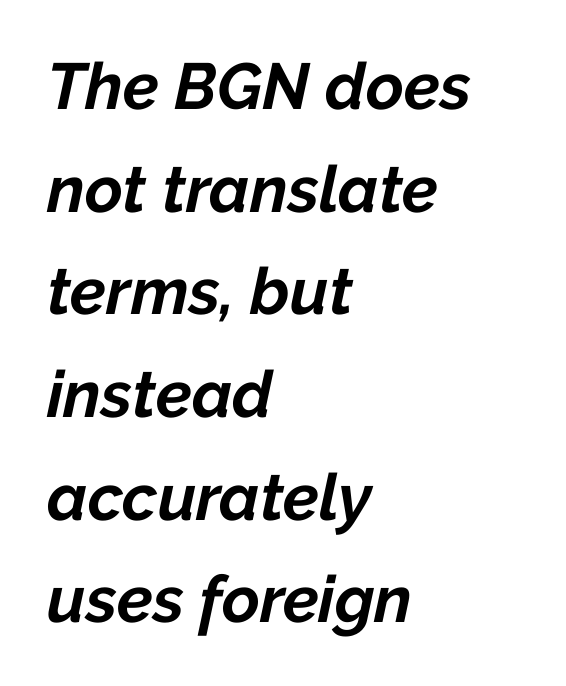
Here the designer chose a conventional face with non-uniform glyph widths. The font's italic variant was chosen for this text. The glyphs are unaccompanied by any horizontal stroke below them. The type is set solid horizontally, with unmodified tracking.
